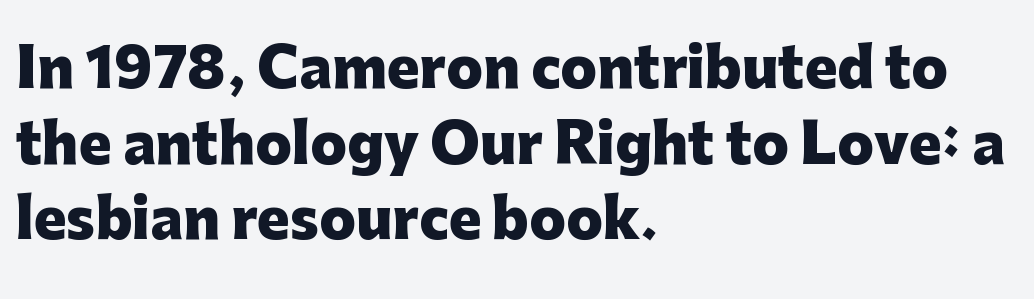
The image shows 54 px heavy sans-serif type, upright; set left-aligned, normal line spacing (1.4x), normal letter spacing, not underlined; low stroke contrast and a medium x-height.
